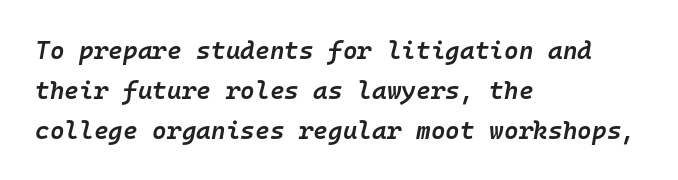
The image shows 25 px text type, italic (leaning right); set left-aligned, normal line spacing (1.6x), normal letter spacing, not underlined.
